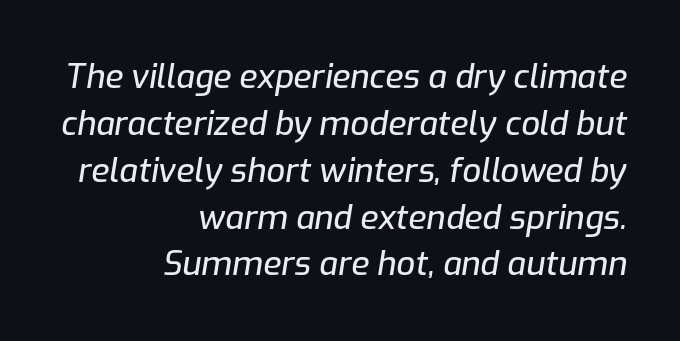
{"italic": "yes", "lean": "right", "slant_degrees": 9, "width": "normal", "stroke_contrast": "low", "x_height": "medium", "monospaced": "no", "underline": "no", "align": "right", "line_spacing": "normal", "line_spacing_ratio": 1.42, "letter_spacing": "normal", "letter_spacing_em": 0.0, "glyph_px": 33}
